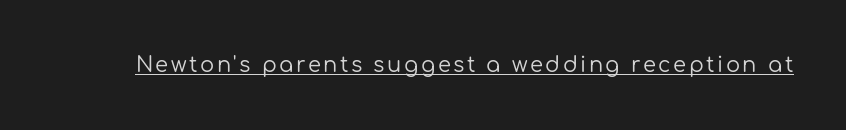
Q: Is the text bold? A: No.
Q: Is the text italic (slanted)? A: No, it is upright.
Q: Is the text underlined? A: Yes.
